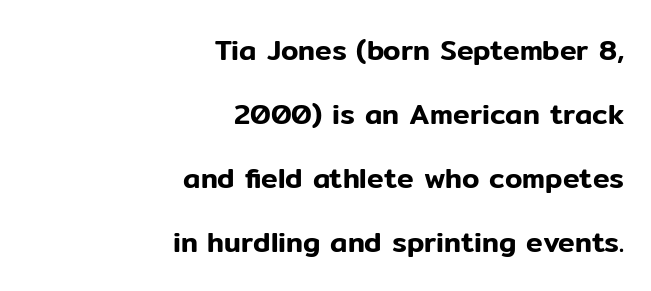
Q: Is the text italic (slanted)? A: No, it is upright.
Q: Is the typeface a serif or a sans-serif typeface? A: Sans-serif.
Q: Is the text underlined? A: No.
Q: How is the paragraph aligned? A: Right-aligned.
Q: Is the spacing between letters normal or unusually wide? A: Normal.
Q: Is the spacing between lines tight, normal or loose? A: Loose.
Q: Width (condensed, normal, or wide)? A: Normal.
Q: Stroke contrast? A: Low.
Q: x-height? A: Medium.
Q: Monospaced? A: No.
